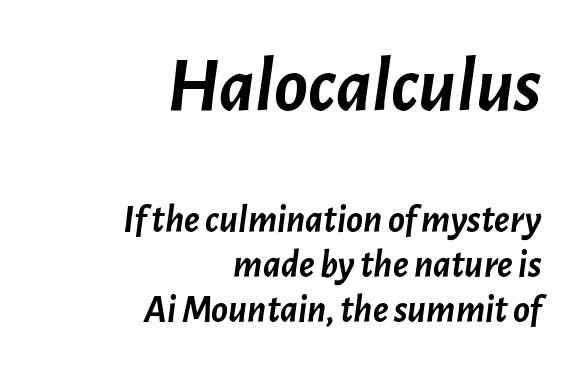
This is oblique type, the kind used for emphasis or titles. The line texture is even and compact thanks to regular tracking. Compared with an ordinary text face, these strokes are far heavier — a full bold. The space directly below the letters is spotless.
